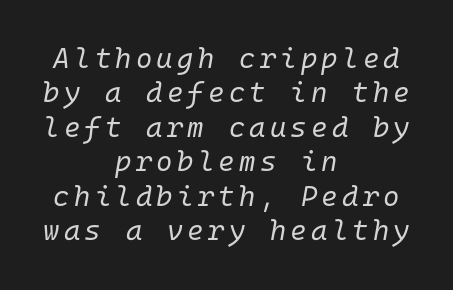
Q: Is the text bold? A: No.
Q: Is the text italic (slanted)? A: Yes, it leans right by about 10 degrees.
Q: Is the text underlined? A: No.
Q: How is the paragraph aligned? A: Centered.
Q: Width (condensed, normal, or wide)? A: Normal.
Q: Stroke contrast? A: Low.
Q: x-height? A: Medium.
Q: Monospaced? A: Yes.
